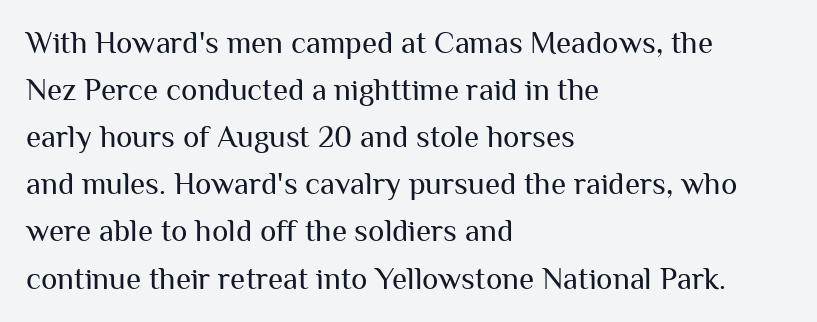
Looks like regular typesetting: each glyph gets only the width it needs. Regarding leading, the lines here are spaced in the standard way. This rendering employs a face without finishing strokes, i.e., a sans-serif. Each line starts at the same left margin while the right side varies. Inter-character spacing is left at the font's built-in metrics.
